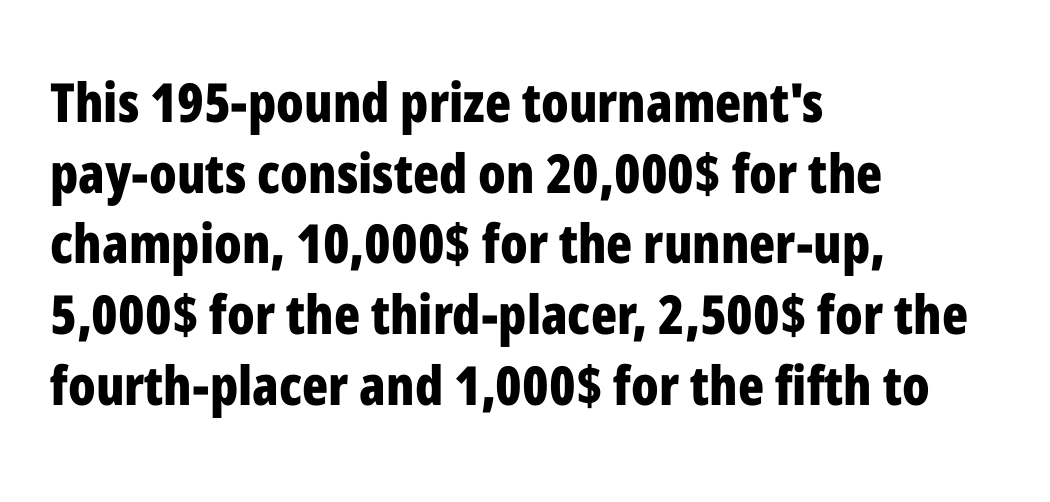
The image shows 54 px bold, condensed sans-serif type, upright; set left-aligned, normal line spacing (1.31x), normal letter spacing, not underlined; low stroke contrast and a medium x-height.
